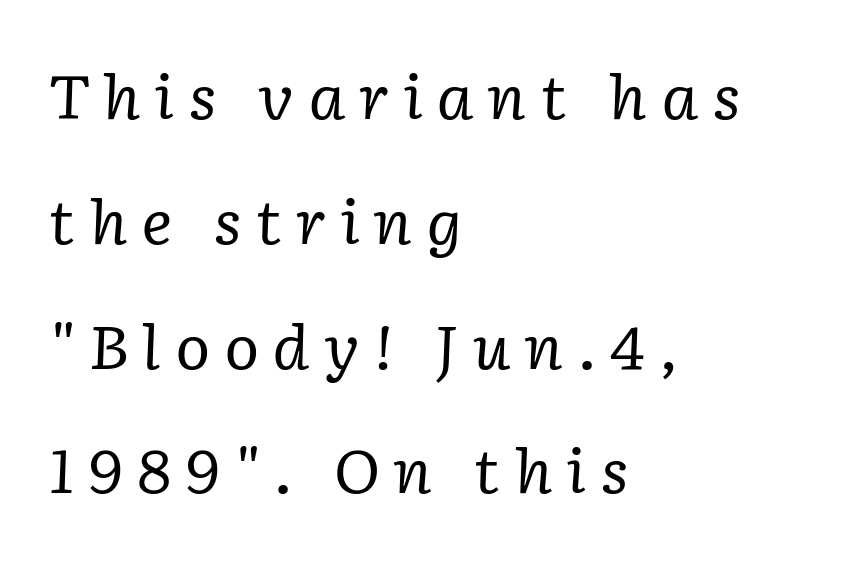
{"serif": "yes", "italic": "yes", "lean": "right", "slant_degrees": 2, "bold": "no", "weight": "regular", "width": "normal", "stroke_contrast": "low", "x_height": "medium", "monospaced": "no", "underline": "no", "align": "left", "line_spacing": "loose", "line_spacing_ratio": 2.08, "letter_spacing": "wide", "letter_spacing_em": 0.22, "glyph_px": 60}
